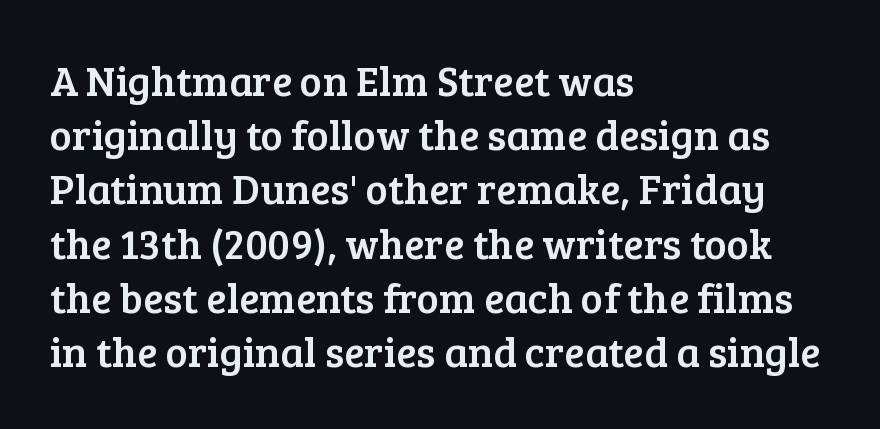
{"serif": "yes", "italic": "no", "width": "normal", "stroke_contrast": "low", "x_height": "medium", "monospaced": "no", "underline": "no", "align": "left", "line_spacing": "normal", "line_spacing_ratio": 1.29, "letter_spacing": "normal", "letter_spacing_em": 0.0, "glyph_px": 42}
